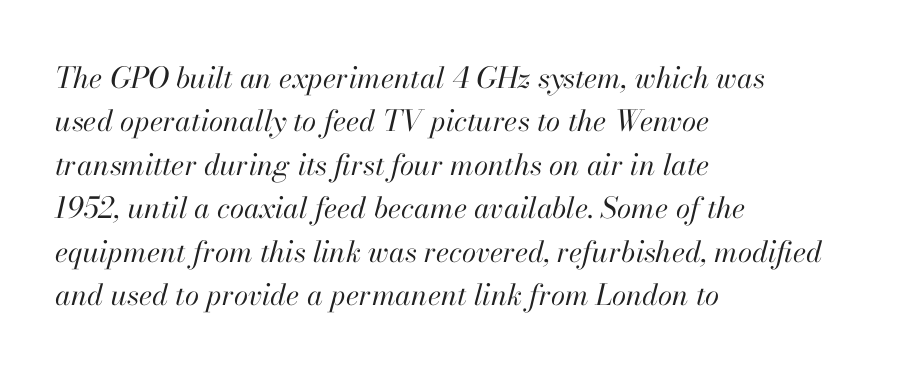
The font's italic variant was chosen for this text. How would I describe the line gaps? Plain and ordinary. Unmarked baselines from the first word to the last. Stems here are at most as thick as an everyday book face.
